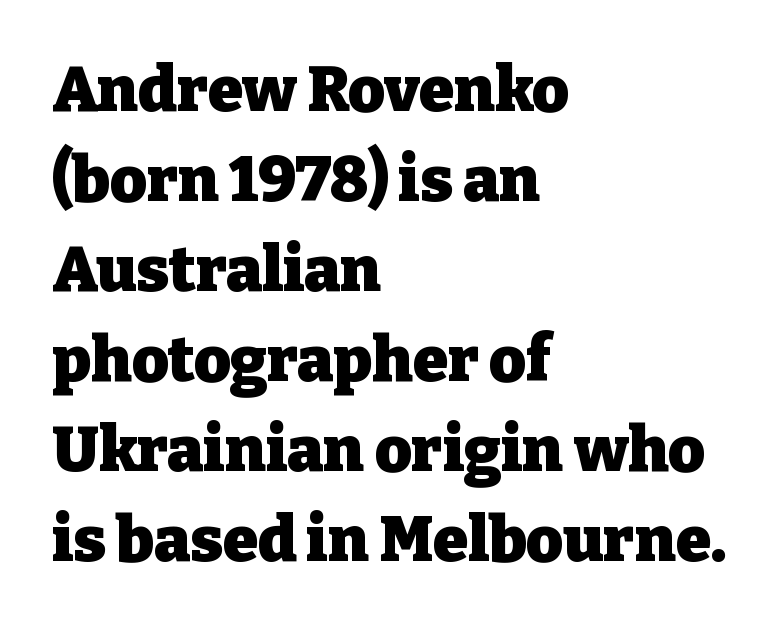
{"serif": "yes", "italic": "no", "bold": "yes", "weight": "heavy", "width": "normal", "stroke_contrast": "low", "x_height": "medium", "monospaced": "no", "underline": "no", "align": "left", "line_spacing": "normal", "line_spacing_ratio": 1.43, "letter_spacing": "normal", "letter_spacing_em": 0.0, "glyph_px": 63}
